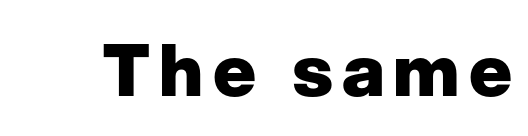
Just letters on the line, the space beneath them empty. These lines are rendered in a variable-pitch font. You can tell from the bare stems that sans-serif type was used. How heavy is the stroke? Heavy — this is a bold. This is the regular roman posture of the typeface.
